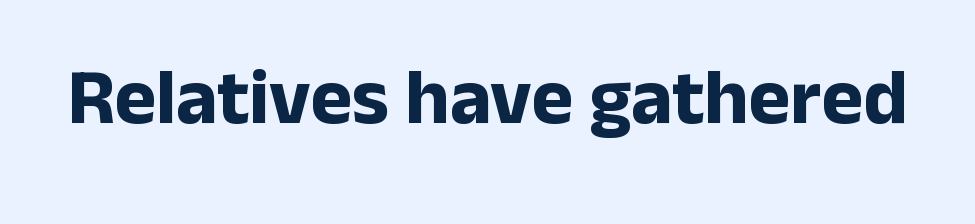
The image shows 79 px bold sans-serif type, upright; set normal letter spacing, not underlined; low stroke contrast and a medium x-height.
